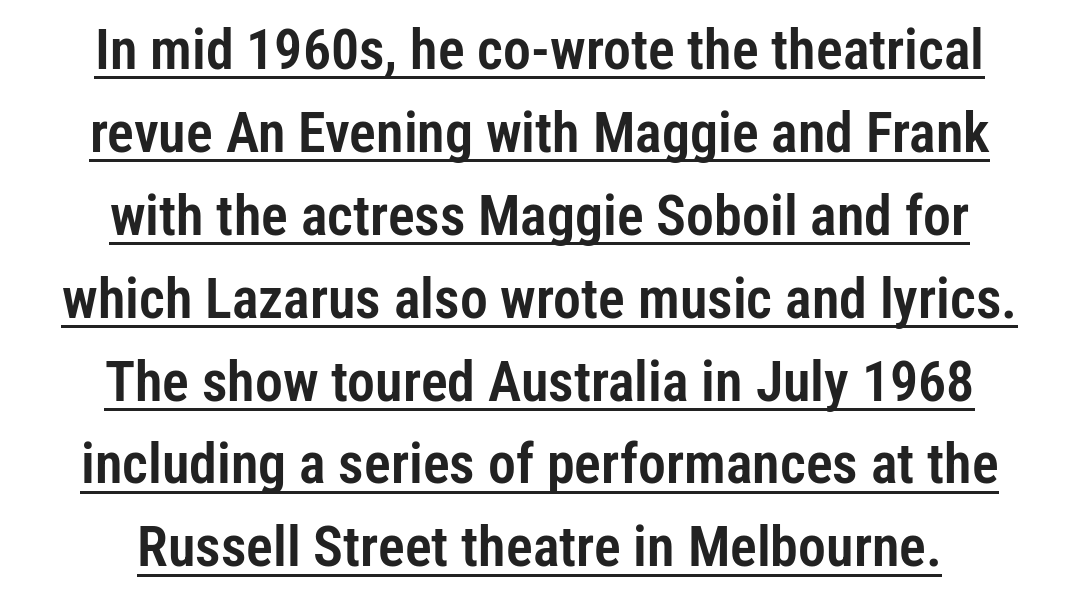
{"serif": "no", "italic": "no", "width": "condensed", "stroke_contrast": "low", "x_height": "medium", "monospaced": "no", "underline": "yes", "align": "center", "line_spacing": "normal", "line_spacing_ratio": 1.48, "letter_spacing": "normal", "letter_spacing_em": 0.0, "glyph_px": 56}
